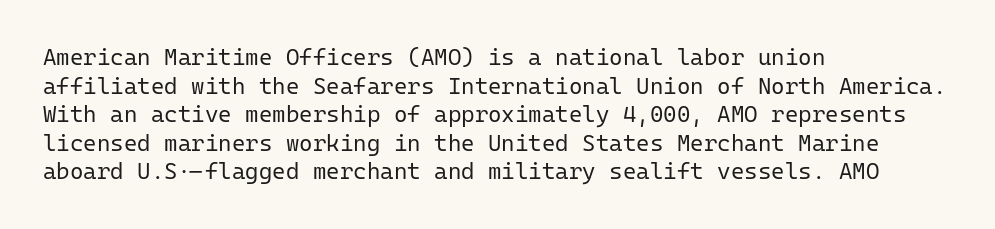
Q: Is the text bold? A: No.
Q: Is the text italic (slanted)? A: No, it is upright.
Q: Is the text underlined? A: No.
Q: How is the paragraph aligned? A: Left-aligned.
Q: Is the spacing between letters normal or unusually wide? A: Normal.
